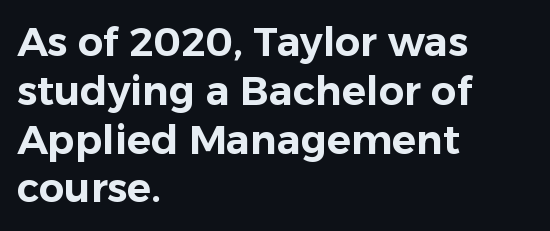
Q: Is the text italic (slanted)? A: No, it is upright.
Q: Is the typeface a serif or a sans-serif typeface? A: Sans-serif.
Q: Is the text underlined? A: No.
Q: How is the paragraph aligned? A: Left-aligned.
Q: Is the spacing between letters normal or unusually wide? A: Normal.
Q: Width (condensed, normal, or wide)? A: Normal.
Q: Stroke contrast? A: Low.
Q: x-height? A: Medium.
Q: Monospaced? A: No.
